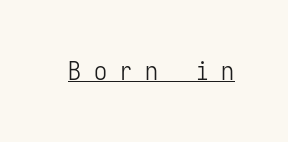
Q: Is the text bold? A: No.
Q: Is the text italic (slanted)? A: No, it is upright.
Q: Is the text underlined? A: Yes.
Q: Is the spacing between letters normal or unusually wide? A: Unusually wide.
